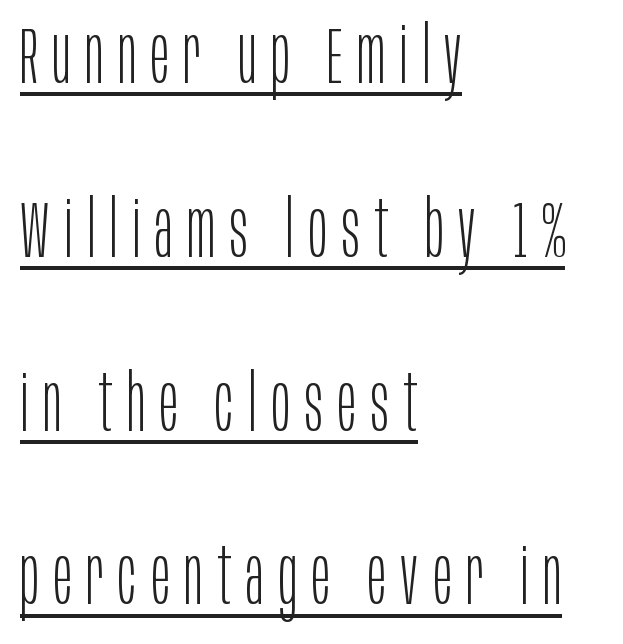
Is this a fixed-width face? No — the glyphs have proportional, varying widths. A typesetter would mark this as roman, not italic. Is the block centered? No — it sits flush against the left margin. The line-height multiplier appears high, well above default.
